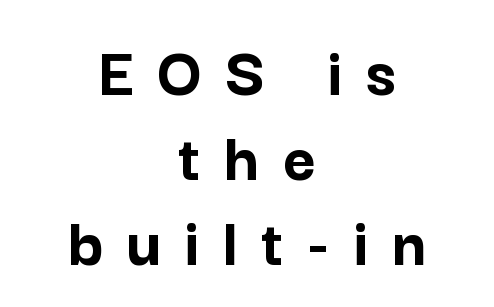
The image shows 71 px semibold sans-serif type, upright; set centered, line spacing 1.2x, unusually wide letter spacing (+0.33 em), not underlined; low stroke contrast and a medium x-height.
